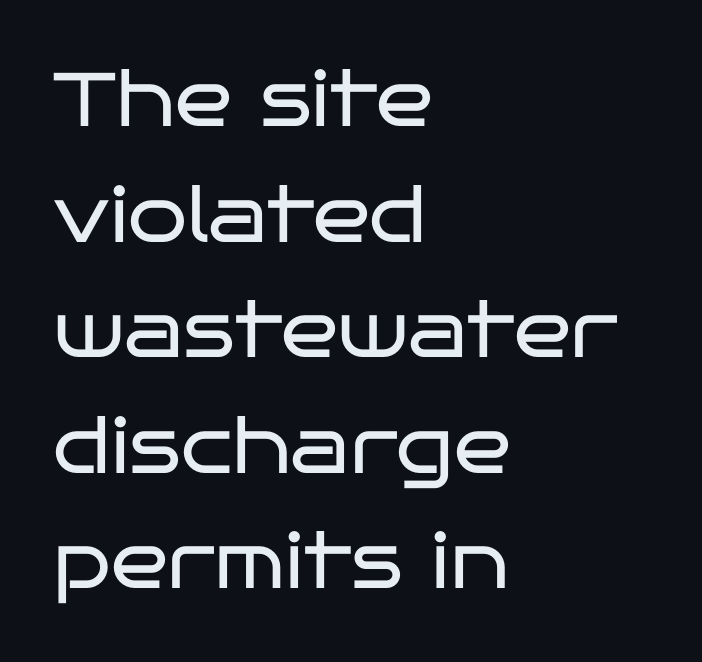
The image shows 76 px regular-weight, wide sans-serif type, upright; set left-aligned, normal line spacing (1.52x), normal letter spacing, not underlined; low stroke contrast and a large x-height.
